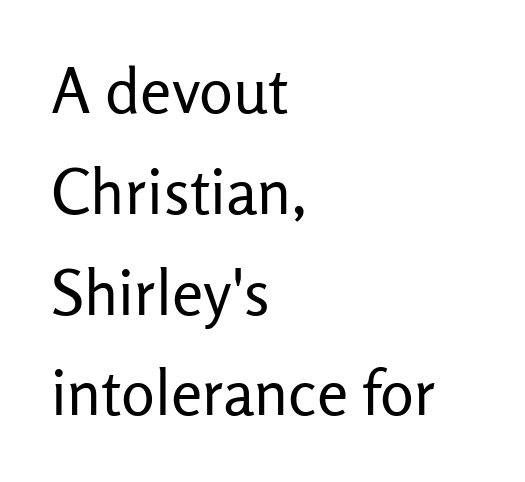
{"serif": "no", "italic": "no", "bold": "no", "weight": "regular", "width": "normal", "stroke_contrast": "low", "x_height": "medium", "monospaced": "no", "underline": "no", "align": "left", "line_spacing": "normal", "line_spacing_ratio": 1.6, "letter_spacing": "normal", "letter_spacing_em": 0.0, "glyph_px": 63}
